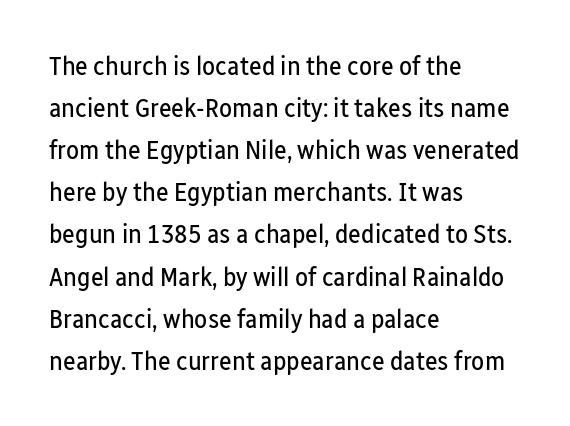
Q: Is the text bold? A: No.
Q: Is the text italic (slanted)? A: No, it is upright.
Q: Is the text underlined? A: No.
Q: How is the paragraph aligned? A: Left-aligned.
Q: Is the spacing between letters normal or unusually wide? A: Normal.
Q: Is the spacing between lines tight, normal or loose? A: Normal.
